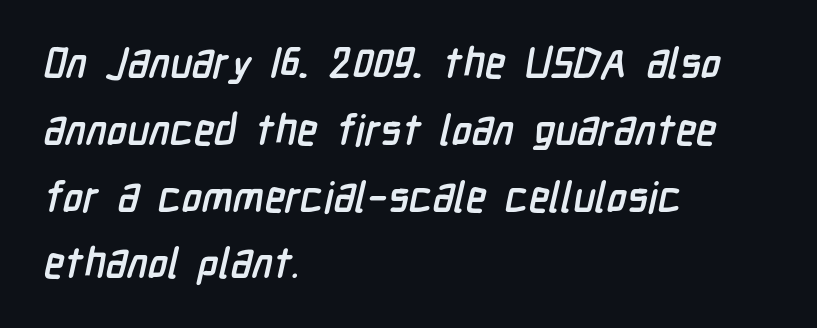
The zone under the glyphs is completely vacant. Successive baselines arrive at the customary interval. Proportional: the letters do not fall into vertical columns. The rendering keeps characters at their native spacing.
